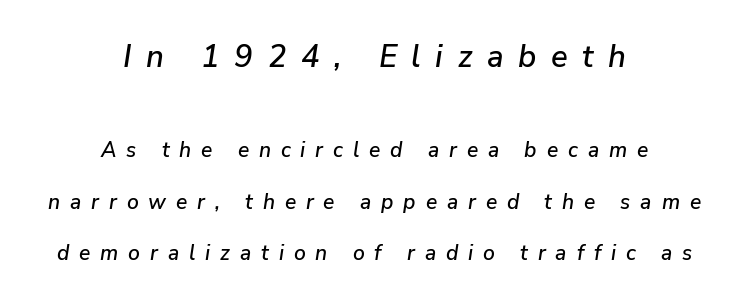
Think of a printed novel: that variable character pitch is what you see here. The passage shown is not underscored anywhere. The passage shown has open, widely tracked lettering throughout. Does the leading feel generous? Absolutely, it's lavish.
